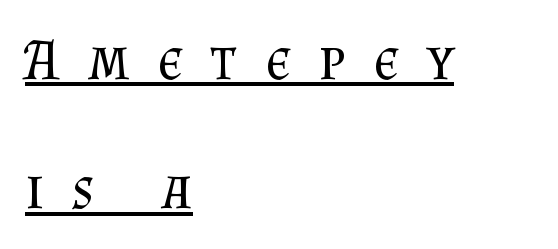
Q: Is the text bold? A: No.
Q: Is the text italic (slanted)? A: No, it is upright.
Q: Is the typeface a serif or a sans-serif typeface? A: Serif.
Q: Is the text underlined? A: Yes.
Q: How is the paragraph aligned? A: Left-aligned.
Q: Is the spacing between letters normal or unusually wide? A: Unusually wide.
Q: Is the spacing between lines tight, normal or loose? A: Loose.
Q: Width (condensed, normal, or wide)? A: Normal.
Q: Stroke contrast? A: Medium.
Q: x-height? A: Small.
Q: Monospaced? A: No.
